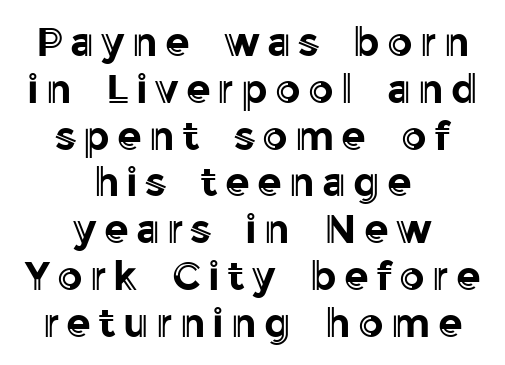
Q: Is the text italic (slanted)? A: No, it is upright.
Q: Is the text underlined? A: No.
Q: How is the paragraph aligned? A: Centered.
Q: Width (condensed, normal, or wide)? A: Normal.
Q: x-height? A: Medium.
Q: Monospaced? A: No.
